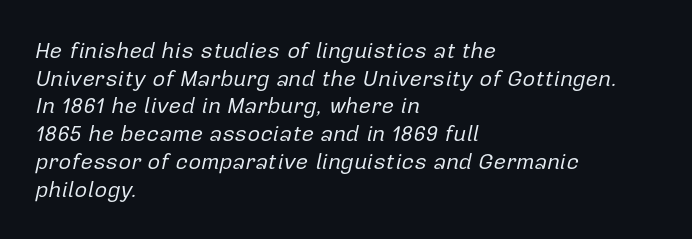
Q: Is the text bold? A: No.
Q: Is the text italic (slanted)? A: Yes, it leans right by about 12 degrees.
Q: Is the text underlined? A: No.
Q: How is the paragraph aligned? A: Left-aligned.
Q: Is the spacing between letters normal or unusually wide? A: Normal.
Q: Is the spacing between lines tight, normal or loose? A: Normal.
